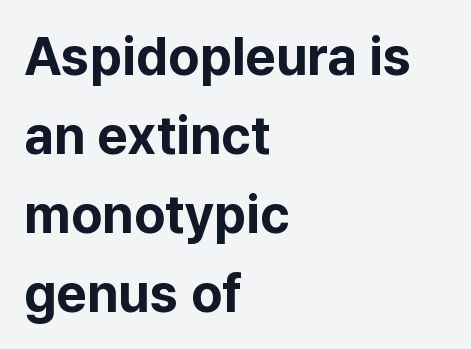
The image shows 53 px bold sans-serif type, upright; set left-aligned, normal line spacing (1.49x), normal letter spacing, not underlined; low stroke contrast and a medium x-height.
